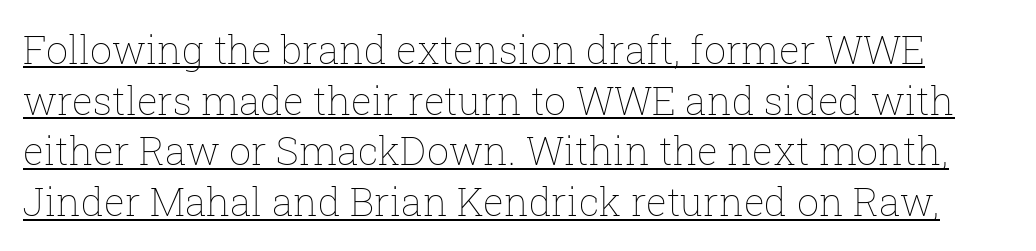
Q: Is the text bold? A: No.
Q: Is the text italic (slanted)? A: No, it is upright.
Q: Is the text underlined? A: Yes.
Q: Is the spacing between letters normal or unusually wide? A: Normal.
Q: Is the spacing between lines tight, normal or loose? A: Normal.
Q: Width (condensed, normal, or wide)? A: Normal.
Q: Stroke contrast? A: Low.
Q: x-height? A: Medium.
Q: Monospaced? A: No.
